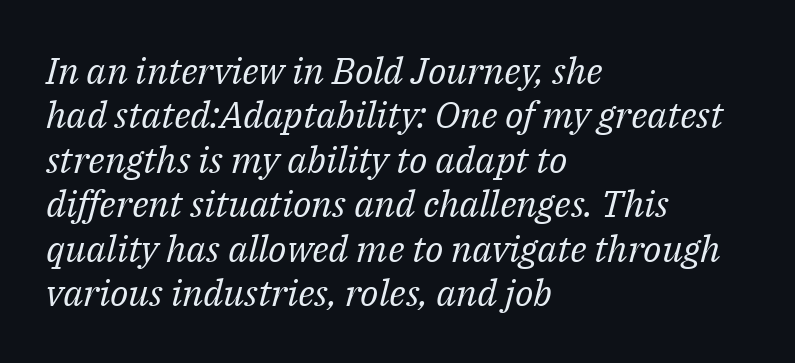
Default kerning and tracking; the words read as compact shapes. The passage shown is typeset with a serif family. Which margin do the lines hug? The left one — the right edge is uneven. No heavy texture on the line: the type isn't bold. Descenders hang freely into open space. Each letter keeps its own natural width here, so spacing adapts to shape.
